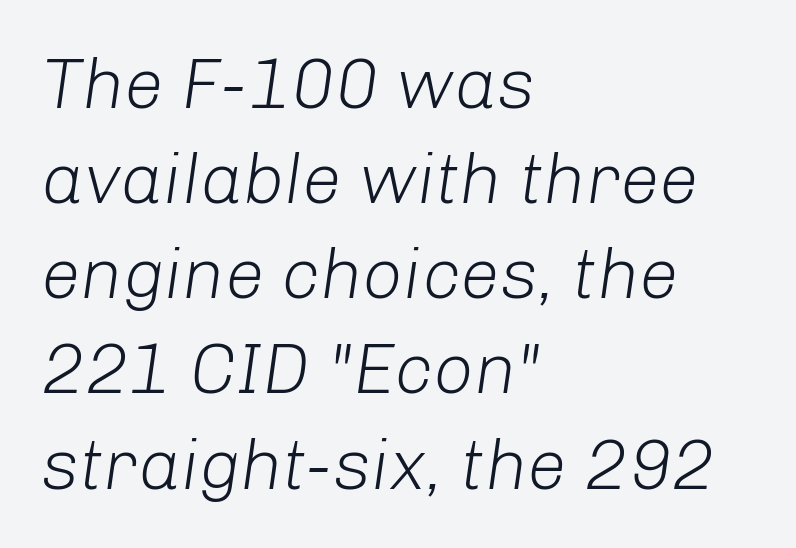
Heft: none added — not bold. Compared with typical paragraphs, the rows here are spaced about the same. Italic: yes, the glyphs are oblique. This sample uses plain, unmodified letter spacing.
